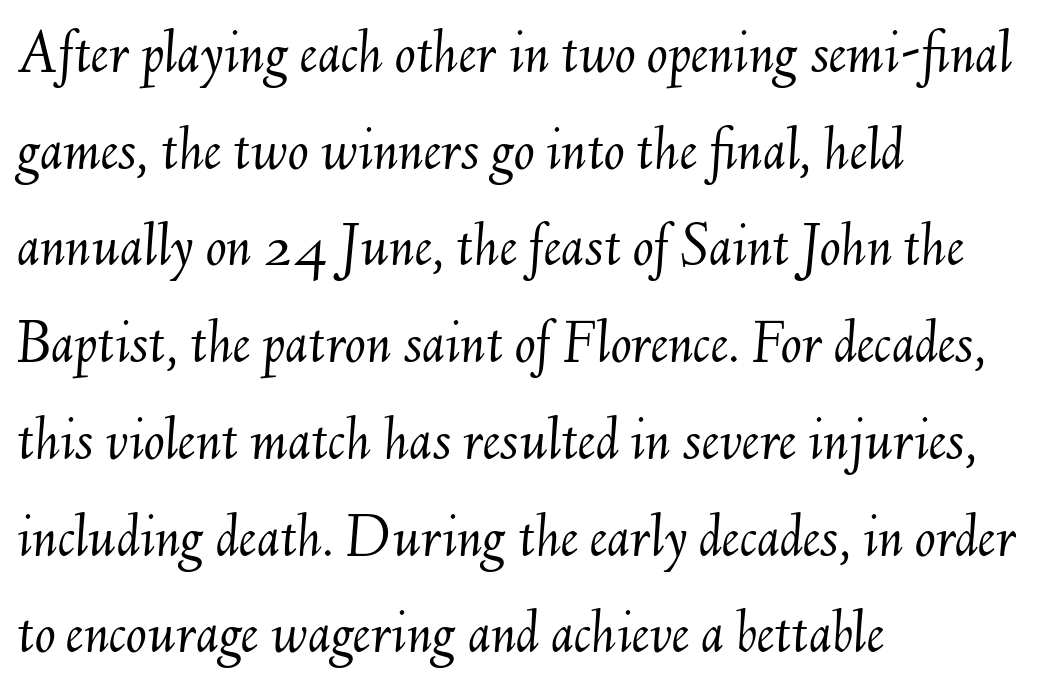
Q: Is the text bold? A: No.
Q: Is the text italic (slanted)? A: Yes, it leans right by about 6 degrees.
Q: Is the text underlined? A: No.
Q: How is the paragraph aligned? A: Left-aligned.
Q: Is the spacing between letters normal or unusually wide? A: Normal.
Q: Is the spacing between lines tight, normal or loose? A: Normal.
Q: Width (condensed, normal, or wide)? A: Normal.
Q: Stroke contrast? A: Medium.
Q: x-height? A: Small.
Q: Monospaced? A: No.
